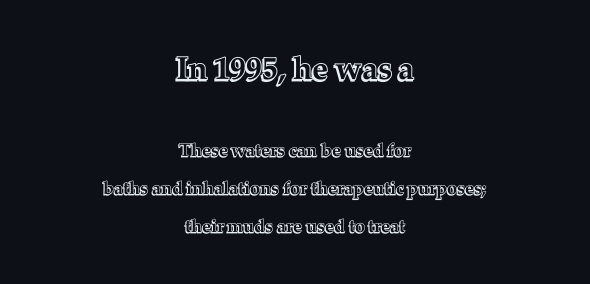
Q: Is the text italic (slanted)? A: No, it is upright.
Q: Is the text underlined? A: No.
Q: How is the paragraph aligned? A: Centered.
Q: Is the spacing between letters normal or unusually wide? A: Normal.
Q: Is the spacing between lines tight, normal or loose? A: Loose.
Q: Which block of text is set in a larger size, the first (top) or the second (bottom)? A: The first (top) one.
Q: Width (condensed, normal, or wide)? A: Normal.
Q: x-height? A: Medium.
Q: Monospaced? A: No.
